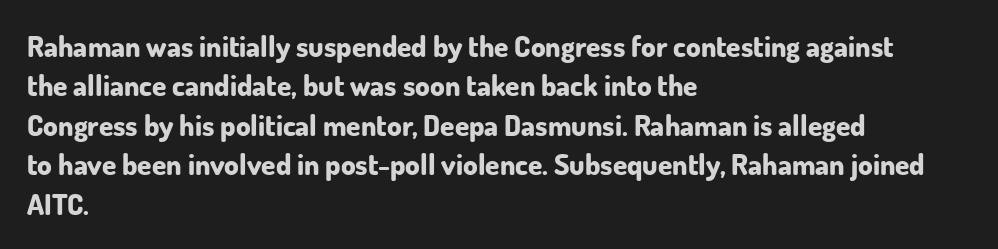
Q: Is the text bold? A: Yes.
Q: Is the text italic (slanted)? A: No, it is upright.
Q: Is the typeface a serif or a sans-serif typeface? A: Sans-serif.
Q: Is the text underlined? A: No.
Q: How is the paragraph aligned? A: Left-aligned.
Q: Is the spacing between letters normal or unusually wide? A: Normal.
Q: Is the spacing between lines tight, normal or loose? A: Normal.
Q: Width (condensed, normal, or wide)? A: Normal.
Q: Stroke contrast? A: Low.
Q: x-height? A: Small.
Q: Monospaced? A: No.
